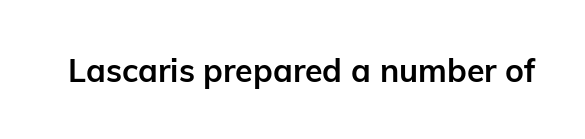
Q: Is the text bold? A: Yes.
Q: Is the text italic (slanted)? A: No, it is upright.
Q: Is the typeface a serif or a sans-serif typeface? A: Sans-serif.
Q: Is the text underlined? A: No.
Q: Is the spacing between letters normal or unusually wide? A: Normal.
Q: Width (condensed, normal, or wide)? A: Normal.
Q: Stroke contrast? A: Low.
Q: x-height? A: Medium.
Q: Monospaced? A: No.
